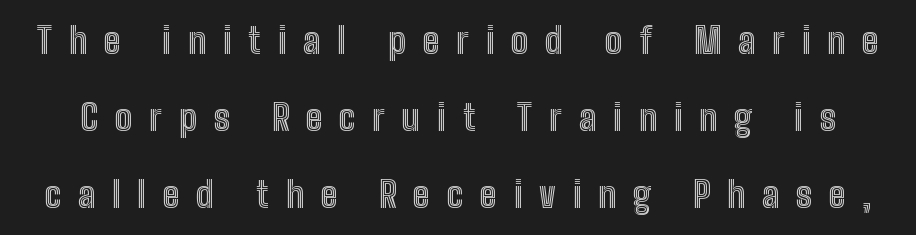
The image shows 36 px condensed type, upright; set loose line spacing (2.14x), unusually wide letter spacing (+0.47 em), not underlined; a medium x-height.
